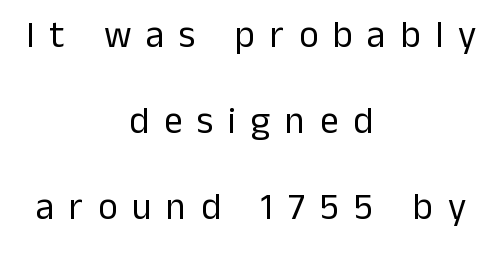
{"serif": "no", "italic": "no", "bold": "no", "weight": "regular", "width": "normal", "stroke_contrast": "low", "x_height": "medium", "monospaced": "no", "underline": "no", "align": "center", "line_spacing": "loose", "line_spacing_ratio": 2.33, "letter_spacing": "wide", "letter_spacing_em": 0.4, "glyph_px": 37}
